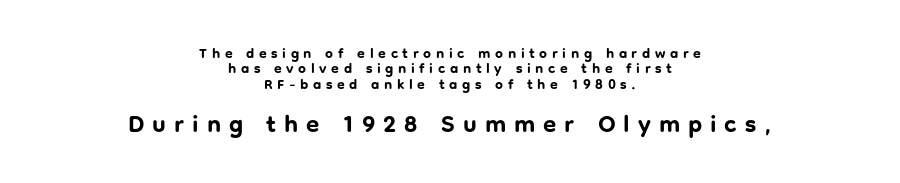
The image shows 24 px bold type, upright; set centered, tight line spacing (1.1x), unusually wide letter spacing (+0.33 em), not underlined; the second (bottom) block is 1.71x larger.
